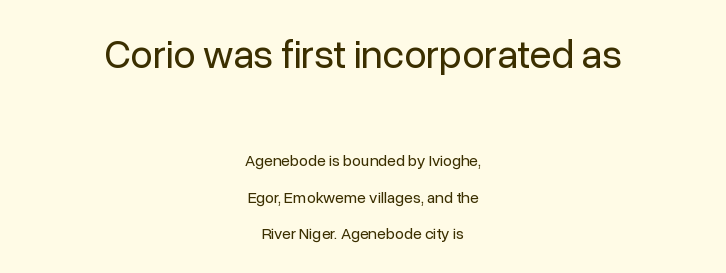
{"serif": "no", "italic": "no", "bold": "no", "weight": "regular", "width": "normal", "stroke_contrast": "low", "x_height": "medium", "monospaced": "no", "underline": "no", "align": "center", "line_spacing": "loose", "line_spacing_ratio": 2.26, "letter_spacing": "normal", "letter_spacing_em": 0.0, "larger_block": "first", "size_ratio": 2.5, "glyph_px": 40}
